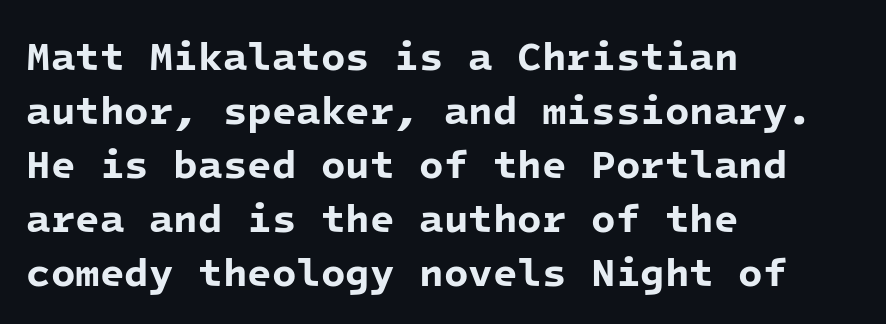
Q: Is the text bold? A: Yes.
Q: Is the typeface a serif or a sans-serif typeface? A: Sans-serif.
Q: Is the text underlined? A: No.
Q: How is the paragraph aligned? A: Left-aligned.
Q: Is the spacing between letters normal or unusually wide? A: Normal.
Q: Is the spacing between lines tight, normal or loose? A: Normal.
Q: Width (condensed, normal, or wide)? A: Normal.
Q: Stroke contrast? A: Low.
Q: x-height? A: Medium.
Q: Monospaced? A: Yes.
